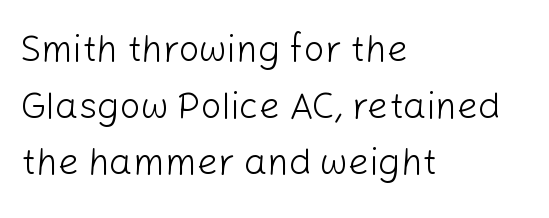
The image shows 37 px light sans-serif type, upright; set left-aligned, normal line spacing (1.53x), normal letter spacing, not underlined; low stroke contrast and a medium x-height.
